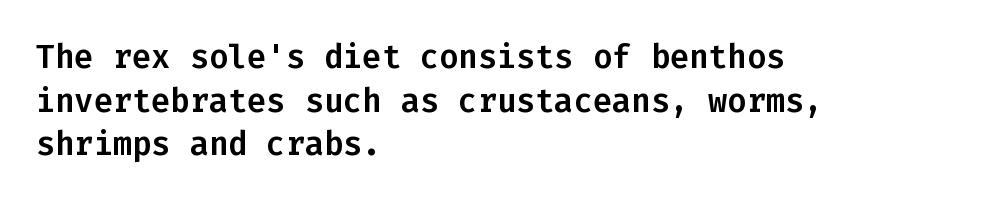
Q: Is the text italic (slanted)? A: No, it is upright.
Q: Is the typeface a serif or a sans-serif typeface? A: Sans-serif.
Q: Is the text underlined? A: No.
Q: How is the paragraph aligned? A: Left-aligned.
Q: Is the spacing between letters normal or unusually wide? A: Normal.
Q: Is the spacing between lines tight, normal or loose? A: Normal.
Q: Width (condensed, normal, or wide)? A: Normal.
Q: Stroke contrast? A: Low.
Q: x-height? A: Medium.
Q: Monospaced? A: Yes.
